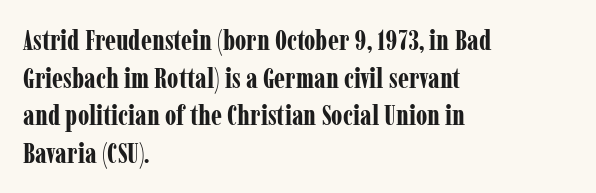
{"serif": "yes", "italic": "no", "bold": "yes", "weight": "bold", "width": "condensed", "stroke_contrast": "low", "x_height": "medium", "monospaced": "no", "underline": "no", "align": "left", "line_spacing": "normal", "line_spacing_ratio": 1.34, "letter_spacing": "normal", "letter_spacing_em": 0.0, "glyph_px": 28}
